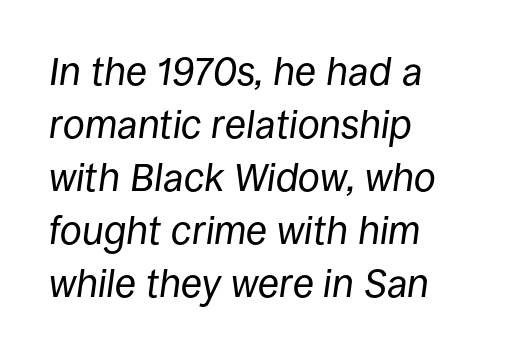
Tracking here is standard; glyphs follow each other at the usual distance. Does the leading feel generous? No, just average. These glyphs show unthickened strokes, regular width or finer. These lines were composed using italics. Horizontal alignment here is leftward, the default for most running prose.
